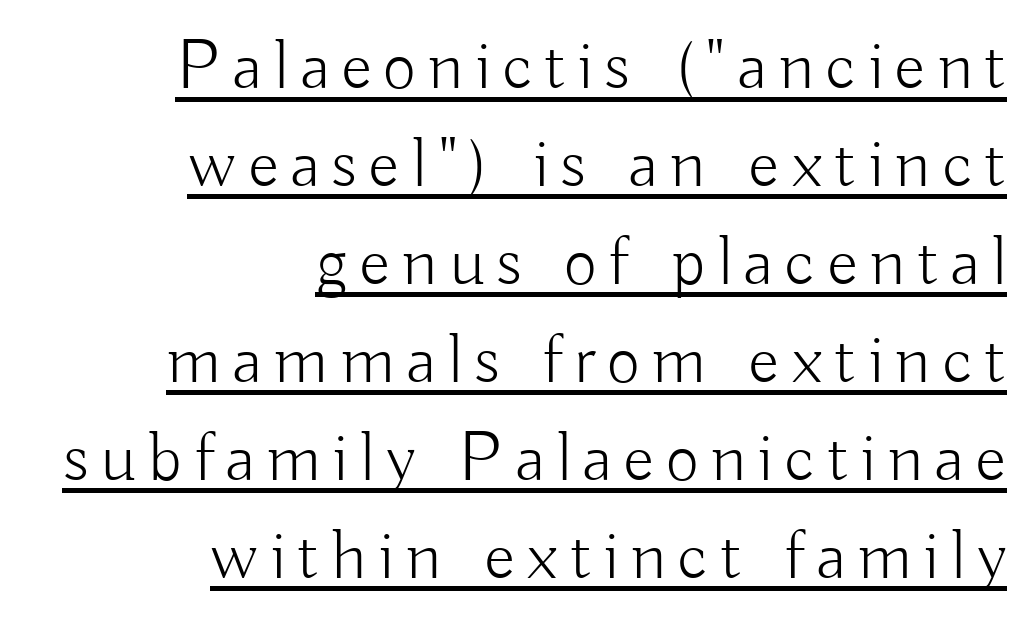
{"serif": "no", "italic": "no", "bold": "no", "weight": "light", "width": "normal", "stroke_contrast": "low", "x_height": "small", "monospaced": "no", "underline": "yes", "align": "right", "line_spacing": "normal", "line_spacing_ratio": 1.36, "glyph_px": 72}
